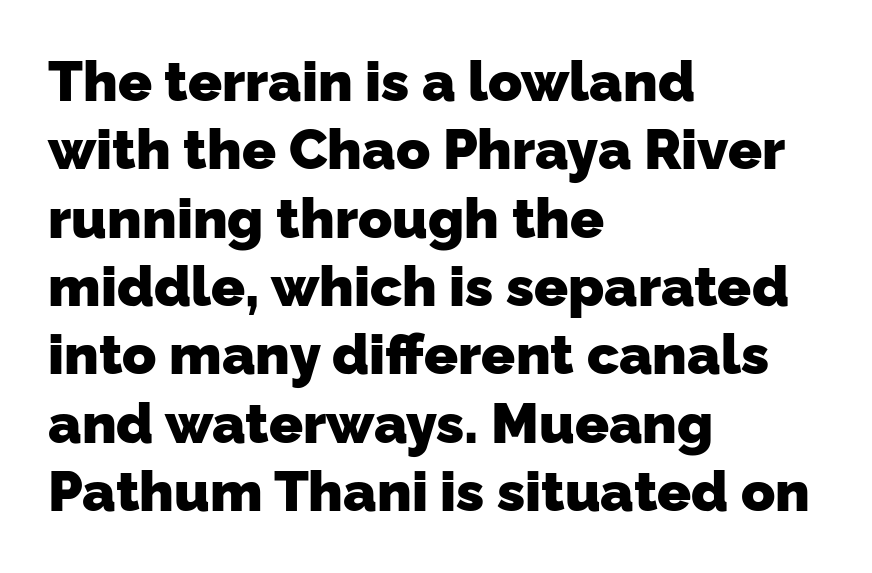
{"serif": "no", "bold": "yes", "weight": "heavy", "width": "normal", "stroke_contrast": "low", "x_height": "medium", "monospaced": "no", "underline": "no", "align": "left", "line_spacing_ratio": 1.22, "letter_spacing": "normal", "letter_spacing_em": 0.0, "glyph_px": 56}
